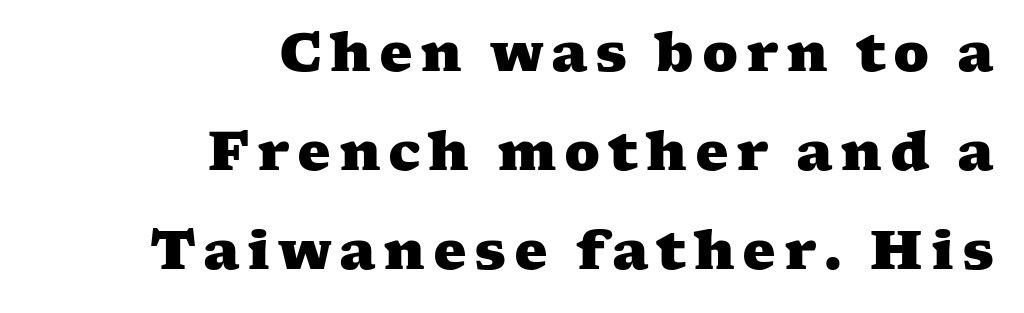
Only glyphs here, with clear space below each row. Do the characters align in a grid? No, the font is proportional. If you drew a ruler down the right edge, every line would touch it. Font category for this specimen: serif.
